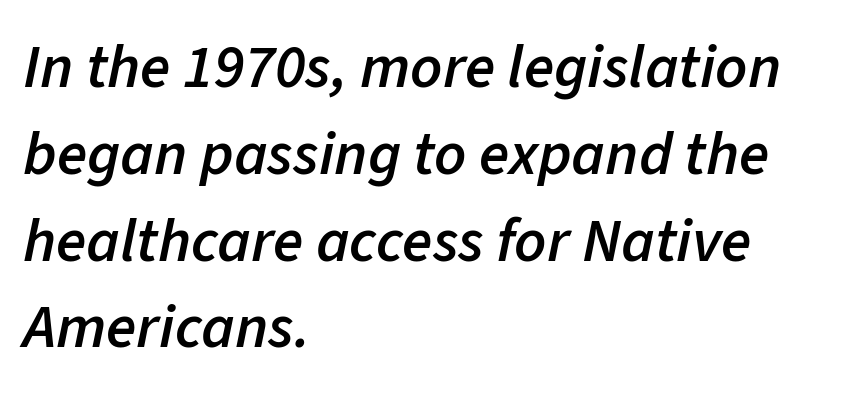
{"italic": "yes", "lean": "right", "slant_degrees": 11, "bold": "semi", "weight": "semibold", "width": "normal", "stroke_contrast": "low", "x_height": "medium", "monospaced": "no", "underline": "no", "align": "left", "line_spacing": "normal", "line_spacing_ratio": 1.4, "letter_spacing": "normal", "letter_spacing_em": 0.0, "glyph_px": 62}
